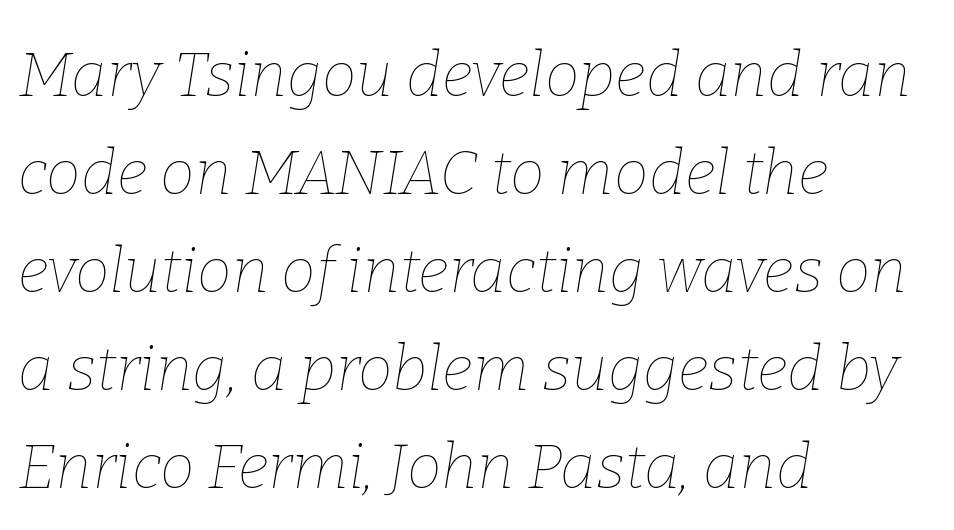
{"italic": "yes", "lean": "right", "slant_degrees": 9, "bold": "no", "weight": "thin", "width": "normal", "stroke_contrast": "low", "x_height": "medium", "monospaced": "no", "underline": "no", "align": "left", "line_spacing": "normal", "line_spacing_ratio": 1.58, "letter_spacing": "normal", "letter_spacing_em": 0.0, "glyph_px": 62}
